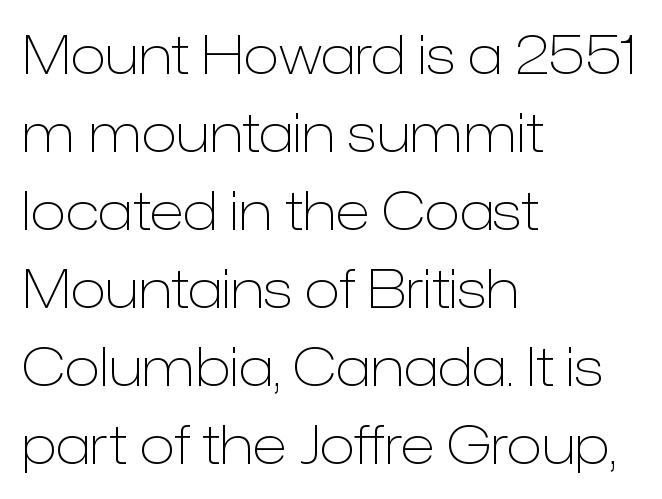
Q: Is the text bold? A: No.
Q: Is the text italic (slanted)? A: No, it is upright.
Q: Is the typeface a serif or a sans-serif typeface? A: Sans-serif.
Q: Is the text underlined? A: No.
Q: How is the paragraph aligned? A: Left-aligned.
Q: Is the spacing between letters normal or unusually wide? A: Normal.
Q: Is the spacing between lines tight, normal or loose? A: Normal.
Q: Width (condensed, normal, or wide)? A: Normal.
Q: Stroke contrast? A: Low.
Q: x-height? A: Medium.
Q: Monospaced? A: No.
